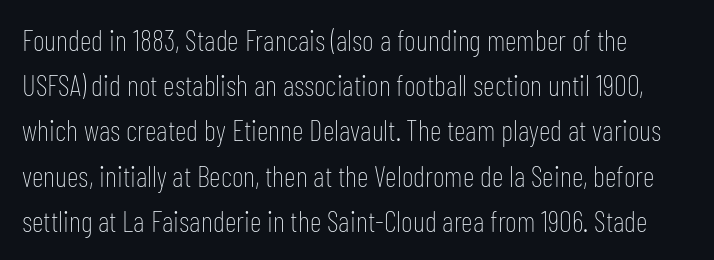
The image shows 29 px thin, condensed sans-serif type, upright; set normal line spacing (1.56x), normal letter spacing, not underlined; low stroke contrast and a medium x-height.
